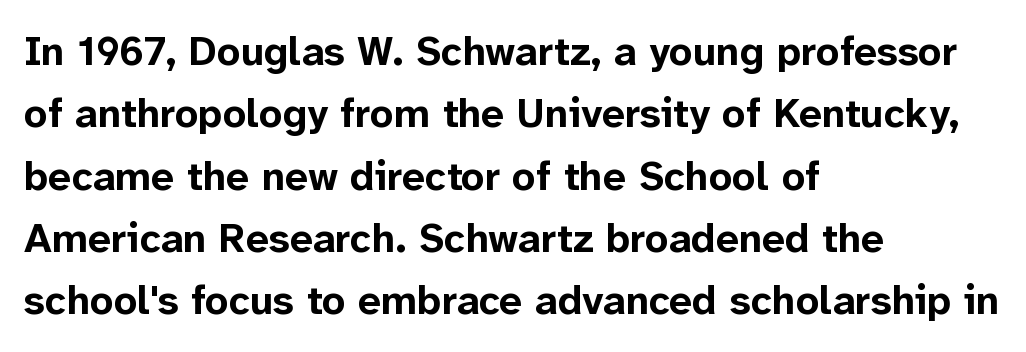
{"serif": "no", "italic": "no", "bold": "yes", "weight": "bold", "width": "normal", "stroke_contrast": "low", "x_height": "medium", "monospaced": "no", "underline": "no", "align": "left", "line_spacing": "normal", "line_spacing_ratio": 1.52, "letter_spacing": "normal", "letter_spacing_em": 0.0, "glyph_px": 41}
